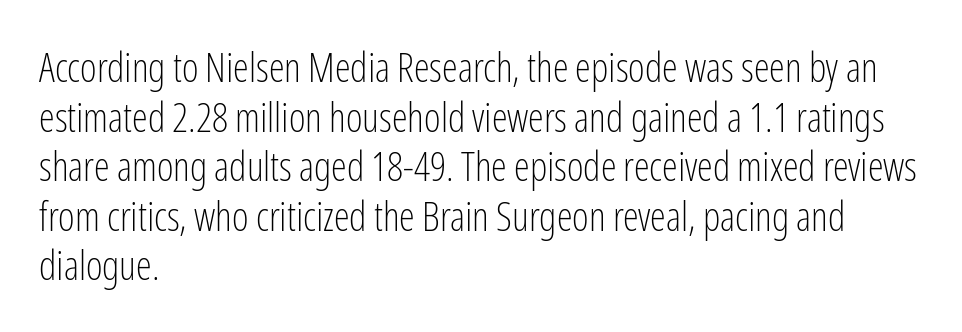
{"serif": "no", "italic": "no", "bold": "no", "weight": "light", "width": "condensed", "stroke_contrast": "low", "x_height": "medium", "monospaced": "no", "underline": "no", "align": "left", "line_spacing_ratio": 1.24, "letter_spacing": "normal", "letter_spacing_em": 0.0, "glyph_px": 40}
